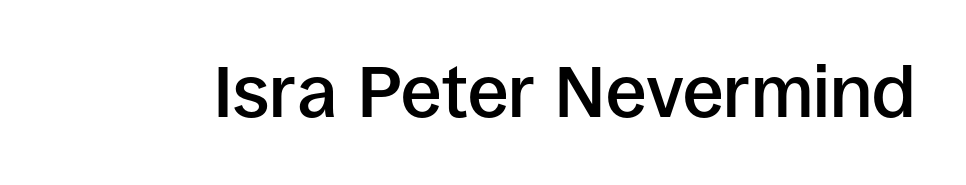
Nothing unusual about the tracking: characters are spaced as the font intends. Each letter keeps its own natural width here, so spacing adapts to shape. Caption: semibold face, moderately heavy strokes. Serifs: no, the terminals of the letterforms are clean. No italicization has been applied; the sample stays upright. Glance below the letters and you will spot only blank space.
